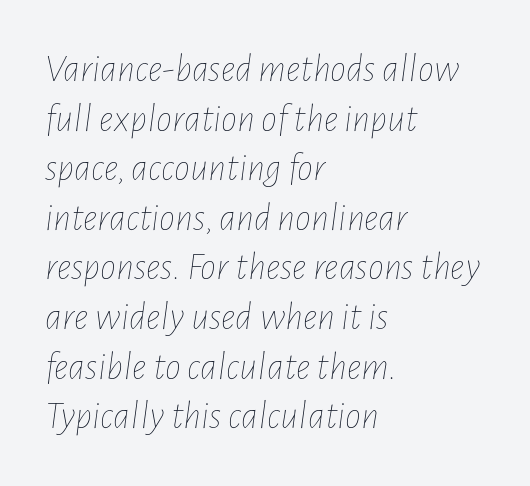
The paragraph has a hard left edge and a soft right edge. Here the glyphs are tracked normally, forming tight word shapes. This is not heavy type; no bold has been used. Any mark beneath the type? The region is blank. These lines are rendered in a variable-pitch font.
